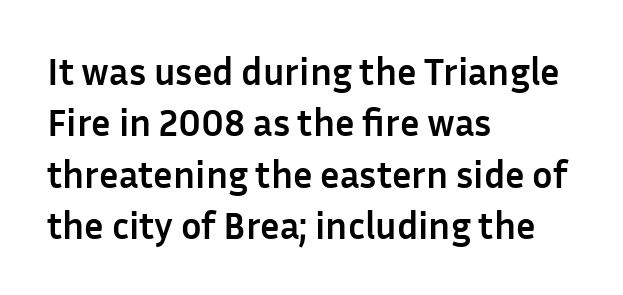
The image shows 38 px semibold sans-serif type, upright; set left-aligned, normal line spacing (1.35x), normal letter spacing, not underlined; low stroke contrast and a medium x-height.
